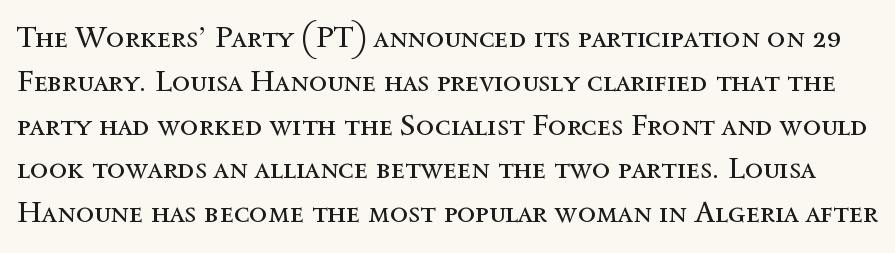
Q: Is the text bold? A: No.
Q: Is the text italic (slanted)? A: No, it is upright.
Q: Is the text underlined? A: No.
Q: Is the spacing between letters normal or unusually wide? A: Normal.
Q: Is the spacing between lines tight, normal or loose? A: Normal.
Q: Width (condensed, normal, or wide)? A: Normal.
Q: x-height? A: Medium.
Q: Monospaced? A: No.
